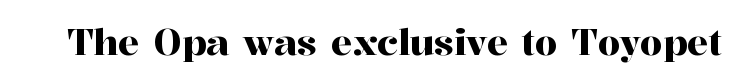
Q: Is the text italic (slanted)? A: No, it is upright.
Q: Is the typeface a serif or a sans-serif typeface? A: Serif.
Q: Is the text underlined? A: No.
Q: Is the spacing between letters normal or unusually wide? A: Normal.
Q: Width (condensed, normal, or wide)? A: Normal.
Q: Stroke contrast? A: High.
Q: x-height? A: Medium.
Q: Monospaced? A: No.
